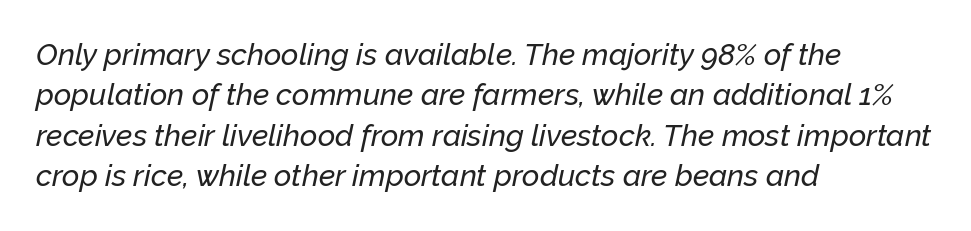
The letterforms sit shoulder to shoulder at normal distance. Rendered with sloped, italic letterforms. Do the characters align in a grid? No, the font is proportional. Decoration check: the copy has no underline.
